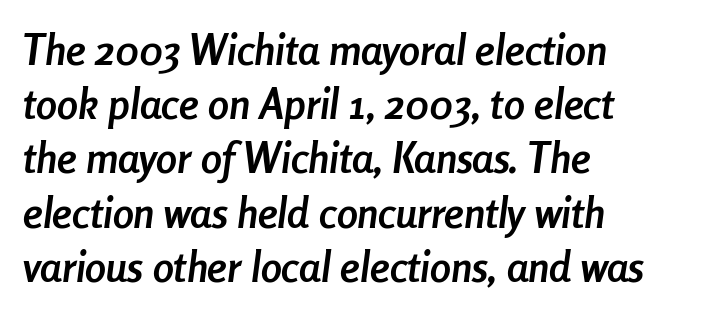
The image shows 42 px semibold, condensed type, italic (leaning right); set left-aligned, normal line spacing (1.29x), normal letter spacing, not underlined; low stroke contrast and a medium x-height.
